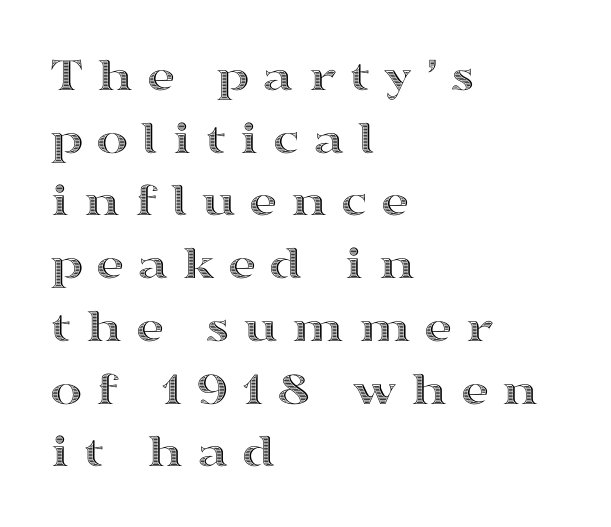
{"italic": "no", "width": "wide", "x_height": "medium", "monospaced": "no", "underline": "no", "align": "left", "line_spacing": "normal", "line_spacing_ratio": 1.28, "letter_spacing": "wide", "letter_spacing_em": 0.26, "glyph_px": 49}
